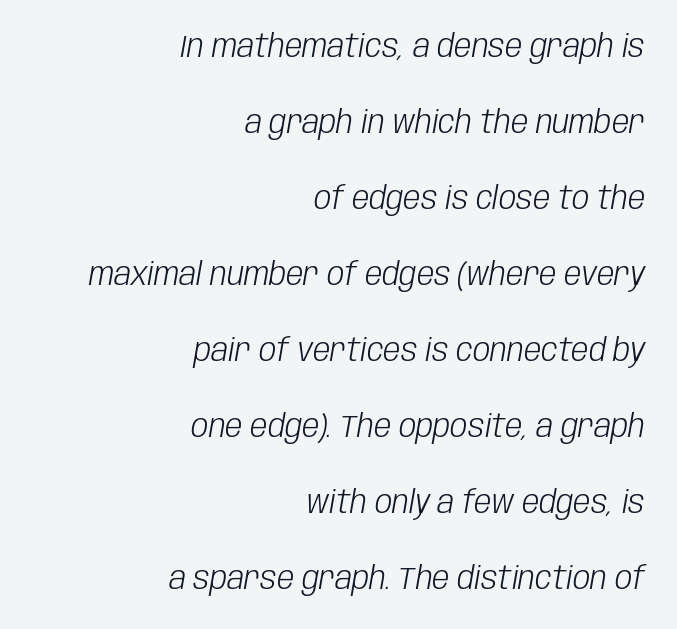
The image shows 31 px light, condensed type, italic (leaning right); set right-aligned, loose line spacing (2.45x), normal letter spacing, not underlined; low stroke contrast and a large x-height.
